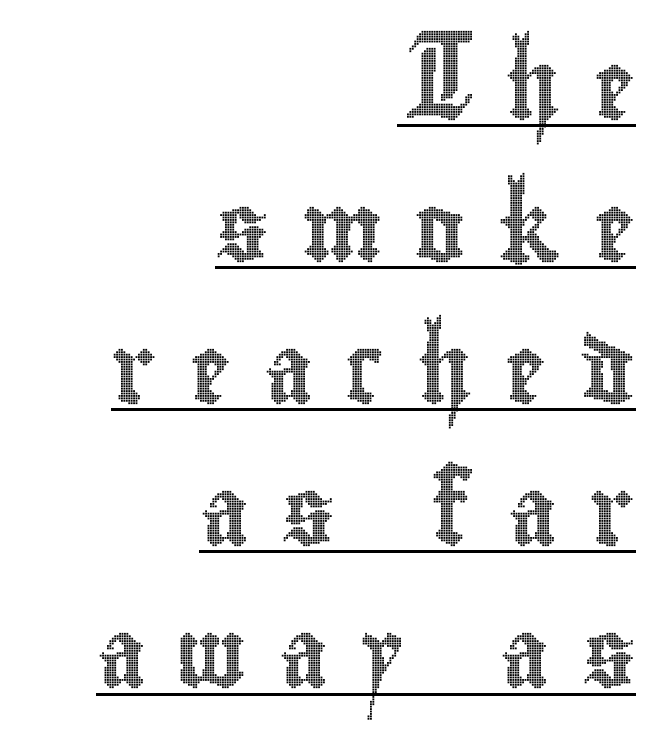
The image shows 68 px condensed type, upright; set right-aligned, loose line spacing (2.09x), unusually wide letter spacing (+0.48 em), underlined; a small x-height.
